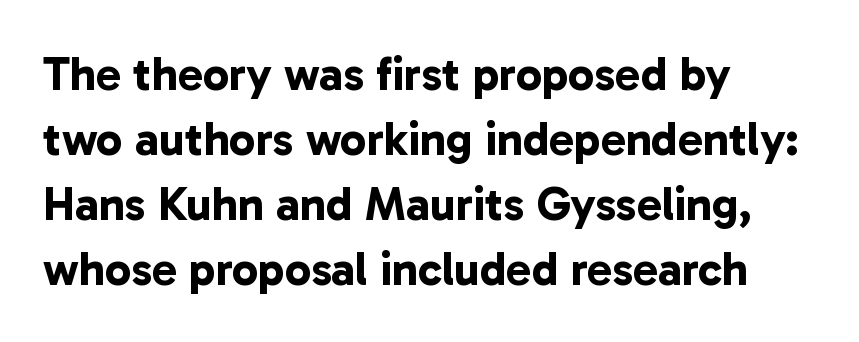
The image shows 47 px bold sans-serif type; set left-aligned, normal line spacing (1.38x), normal letter spacing, not underlined; low stroke contrast and a medium x-height.
